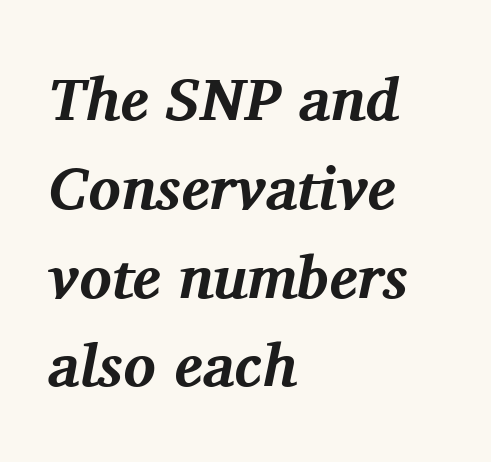
{"serif": "yes", "italic": "yes", "lean": "right", "slant_degrees": 11, "bold": "yes", "weight": "bold", "width": "normal", "stroke_contrast": "medium", "x_height": "medium", "monospaced": "no", "underline": "no", "align": "left", "line_spacing": "normal", "line_spacing_ratio": 1.48, "letter_spacing": "normal", "letter_spacing_em": 0.0, "glyph_px": 60}
